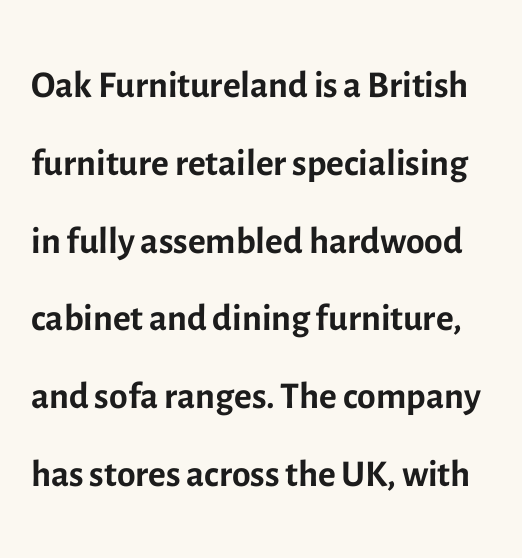
{"serif": "no", "italic": "no", "bold": "no", "weight": "regular", "width": "normal", "x_height": "medium", "monospaced": "no", "underline": "no", "line_spacing": "normal", "line_spacing_ratio": 1.44, "letter_spacing": "normal", "letter_spacing_em": 0.0, "glyph_px": 54}
